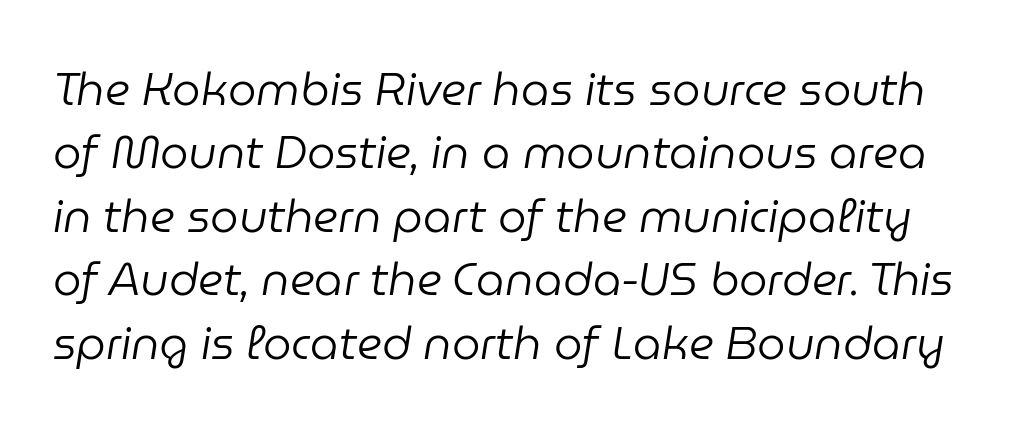
Q: Is the text bold? A: No.
Q: Is the text italic (slanted)? A: Yes, it leans right by about 9 degrees.
Q: Is the text underlined? A: No.
Q: Is the spacing between letters normal or unusually wide? A: Normal.
Q: Is the spacing between lines tight, normal or loose? A: Normal.
Q: Width (condensed, normal, or wide)? A: Normal.
Q: Stroke contrast? A: Low.
Q: x-height? A: Medium.
Q: Monospaced? A: No.
